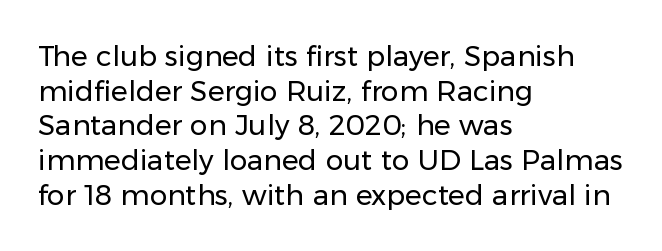
The image shows 28 px regular-weight sans-serif type, upright; set left-aligned, line spacing 1.24x, normal letter spacing, not underlined; low stroke contrast and a medium x-height.
